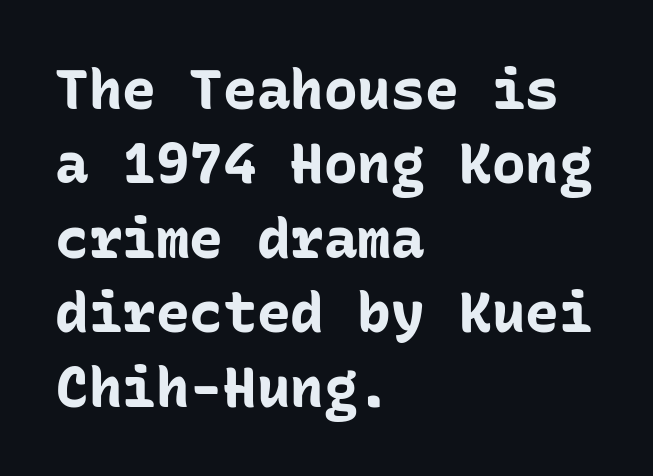
{"serif": "no", "italic": "no", "bold": "yes", "weight": "bold", "width": "normal", "stroke_contrast": "low", "x_height": "medium", "monospaced": "yes", "underline": "no", "align": "left", "line_spacing": "normal", "line_spacing_ratio": 1.33, "letter_spacing": "normal", "letter_spacing_em": 0.0, "glyph_px": 56}
